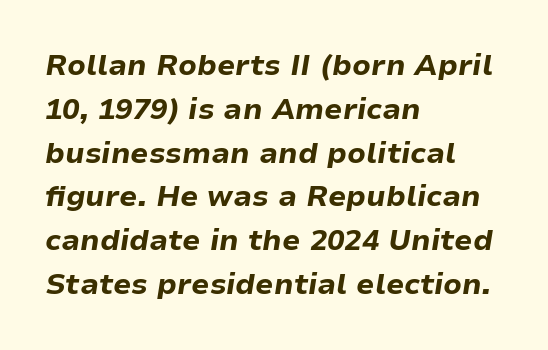
{"italic": "yes", "lean": "right", "slant_degrees": 9, "bold": "yes", "weight": "bold", "width": "normal", "stroke_contrast": "low", "x_height": "medium", "monospaced": "no", "underline": "no", "align": "left", "line_spacing": "normal", "line_spacing_ratio": 1.51, "letter_spacing": "normal", "letter_spacing_em": 0.0, "glyph_px": 29}
